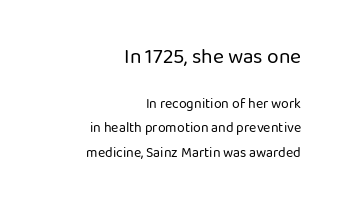
Q: Is the text bold? A: No.
Q: Is the text italic (slanted)? A: No, it is upright.
Q: Is the text underlined? A: No.
Q: How is the paragraph aligned? A: Right-aligned.
Q: Is the spacing between letters normal or unusually wide? A: Normal.
Q: Which block of text is set in a larger size, the first (top) or the second (bottom)? A: The first (top) one.
